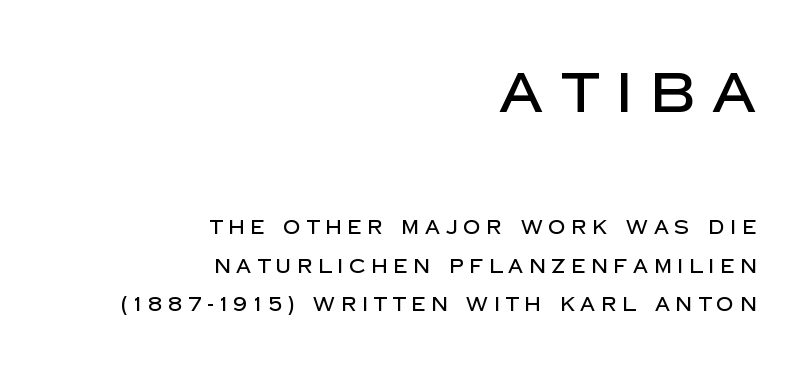
{"serif": "no", "italic": "no", "width": "normal", "stroke_contrast": "low", "x_height": "large", "monospaced": "no", "underline": "no", "align": "right", "line_spacing": "loose", "line_spacing_ratio": 2.05, "letter_spacing": "wide", "letter_spacing_em": 0.31, "larger_block": "first", "size_ratio": 2.95, "glyph_px": 56}
